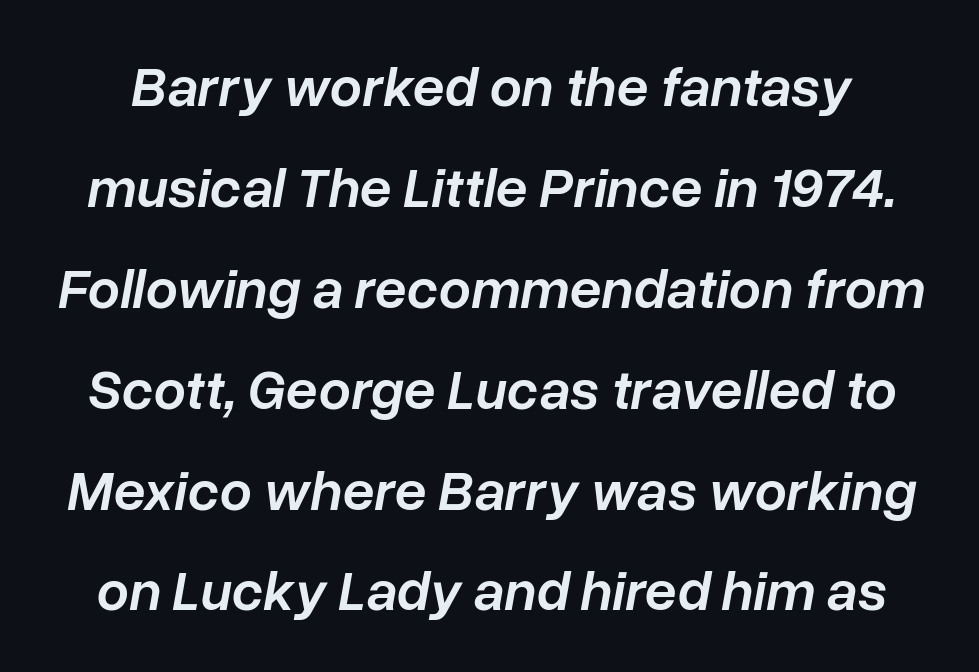
The image shows 57 px semibold type, italic (leaning right); set line spacing 1.77x, normal letter spacing, not underlined; low stroke contrast and a medium x-height.
